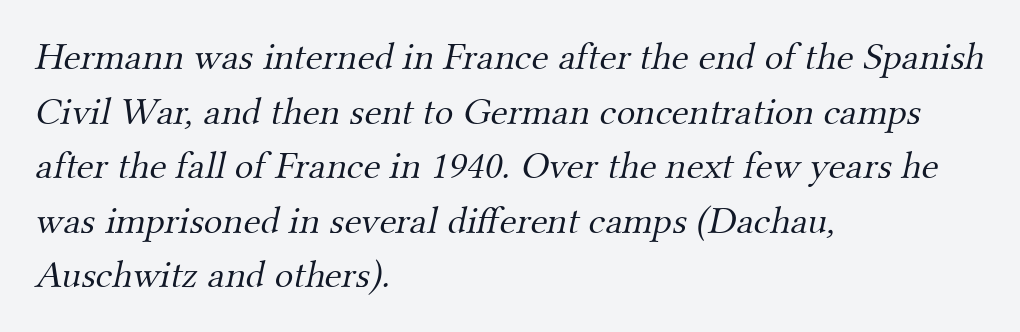
Q: Is the text bold? A: No.
Q: Is the typeface a serif or a sans-serif typeface? A: Serif.
Q: Is the text underlined? A: No.
Q: How is the paragraph aligned? A: Left-aligned.
Q: Is the spacing between letters normal or unusually wide? A: Normal.
Q: Is the spacing between lines tight, normal or loose? A: Normal.
Q: Width (condensed, normal, or wide)? A: Normal.
Q: Stroke contrast? A: Medium.
Q: x-height? A: Small.
Q: Monospaced? A: No.
